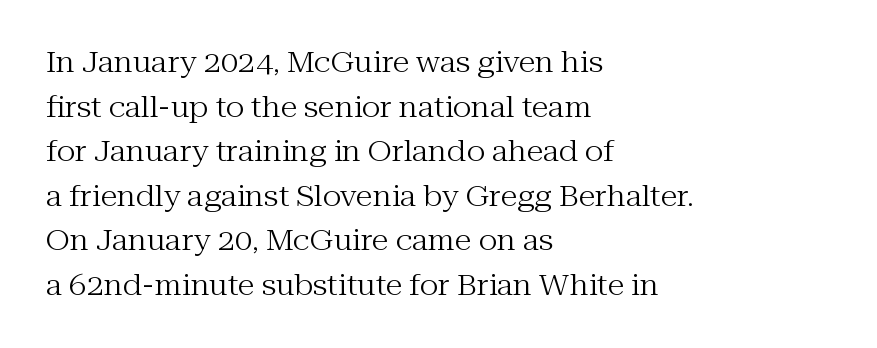
The image shows 28 px regular-weight serif type, upright; set left-aligned, normal line spacing (1.59x), normal letter spacing, not underlined; medium stroke contrast and a medium x-height.
